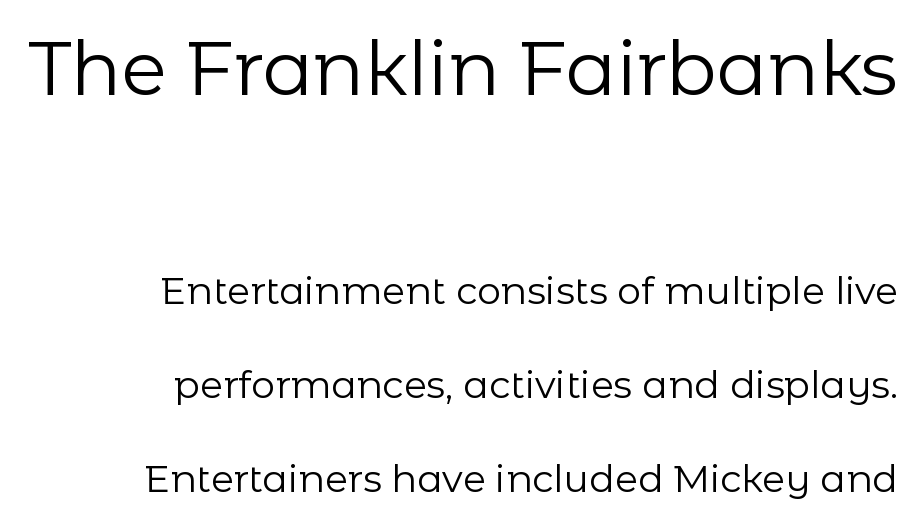
Q: Is the text bold? A: No.
Q: Is the text italic (slanted)? A: No, it is upright.
Q: Is the typeface a serif or a sans-serif typeface? A: Sans-serif.
Q: Is the text underlined? A: No.
Q: How is the paragraph aligned? A: Right-aligned.
Q: Is the spacing between letters normal or unusually wide? A: Normal.
Q: Is the spacing between lines tight, normal or loose? A: Loose.
Q: Which block of text is set in a larger size, the first (top) or the second (bottom)? A: The first (top) one.
Q: Width (condensed, normal, or wide)? A: Normal.
Q: Stroke contrast? A: Low.
Q: x-height? A: Medium.
Q: Monospaced? A: No.
